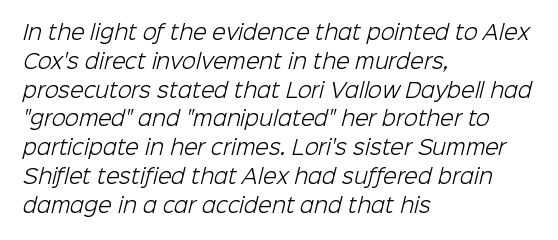
Notice how the passage keeps a crisp vertical edge on the left only. The rendering uses a moderate line-height, typical for paragraphs. This rendering features lettering with no underline. Tracking value appears to be zero — textbook default spacing. The cut favours lightness, reaching ordinary text weight at its darkest.
